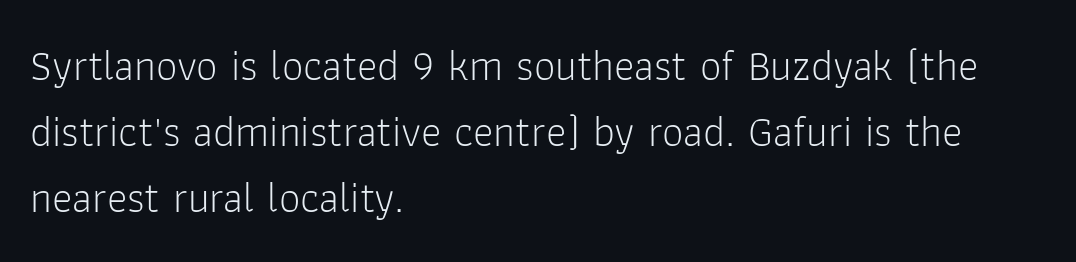
Q: Is the text bold? A: No.
Q: Is the text italic (slanted)? A: No, it is upright.
Q: Is the typeface a serif or a sans-serif typeface? A: Sans-serif.
Q: Is the text underlined? A: No.
Q: How is the paragraph aligned? A: Left-aligned.
Q: Is the spacing between letters normal or unusually wide? A: Normal.
Q: Is the spacing between lines tight, normal or loose? A: Normal.
Q: Width (condensed, normal, or wide)? A: Normal.
Q: Stroke contrast? A: Low.
Q: x-height? A: Medium.
Q: Monospaced? A: No.
